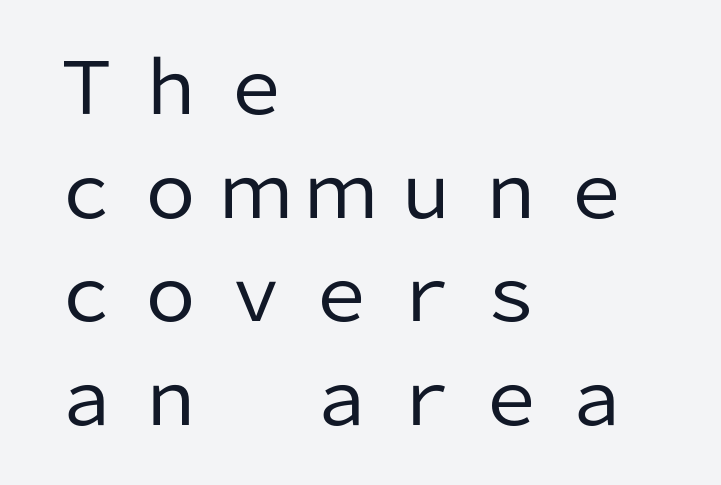
The image shows 72 px regular-weight sans-serif type, upright; set left-aligned, normal line spacing (1.44x), not underlined; low stroke contrast and a medium x-height.
